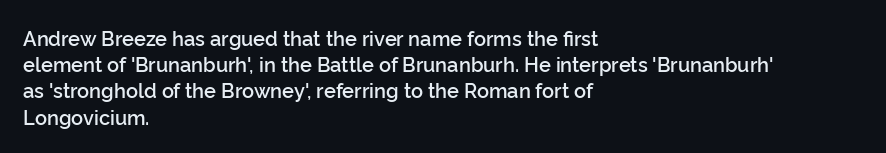
The image shows 20 px text type, upright; set left-aligned, normal line spacing (1.31x), normal letter spacing, not underlined.
